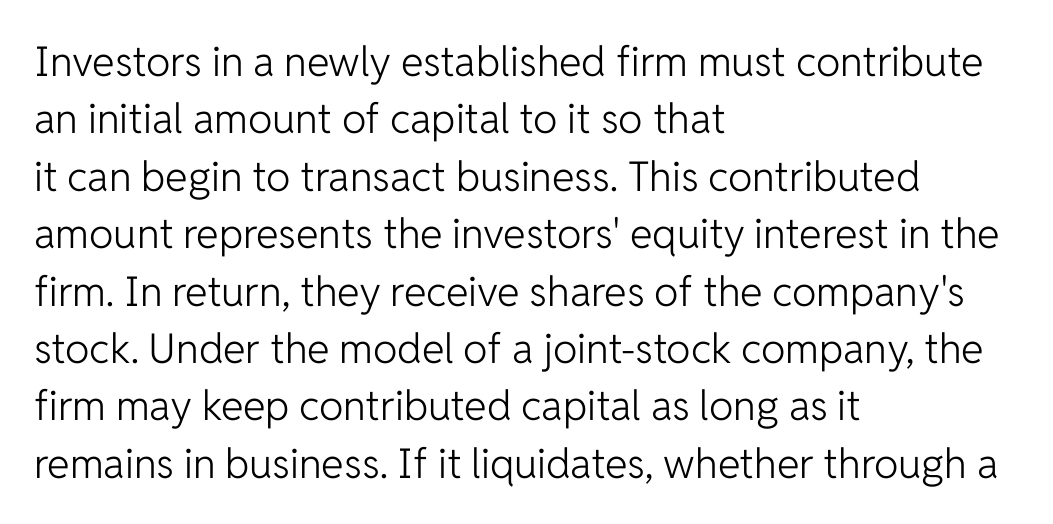
The letterforms sit at book weight or below. Inter-character spacing is left at the font's built-in metrics. This is the regular roman posture of the typeface. This is sans-serif lettering, the kind often seen on screens and signage. Descenders are the only things crossing below the line.
